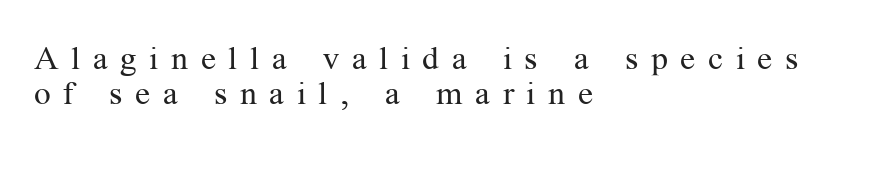
Does the copy run flush right? No — it runs flush left. Vertical stems look standard width or narrower in stroke. Someone cranked the tracking dial way up on this one. The line-height multiplier appears low, near solid setting. The letters advance in unequal steps, a hallmark of proportional type. Check where the strokes stop: tiny serifs finish them off.
